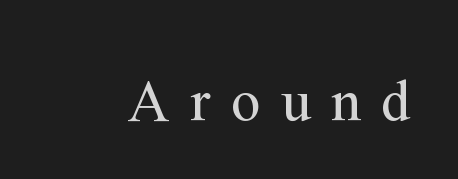
The image shows 59 px regular-weight serif type, upright; set unusually wide letter spacing (+0.35 em), not underlined; medium stroke contrast and a medium x-height.
